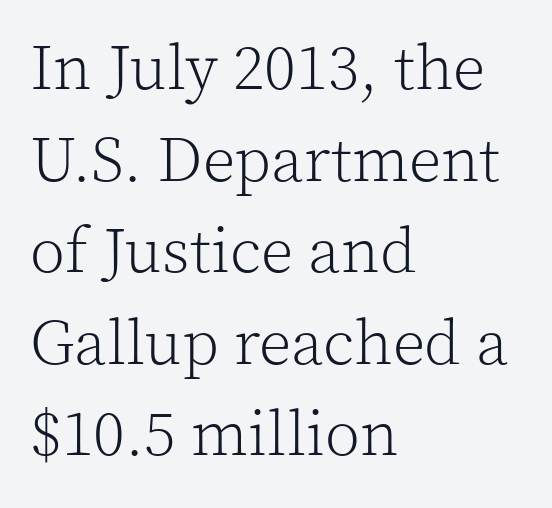
Clear beneath every line of the passage. Summary of weight: not heavy and not bold. Rendered with straight, roman letterforms. Letter spacing: default. The line-height multiplier appears to be the usual default. Notice how the passage keeps a crisp vertical edge on the left only.
